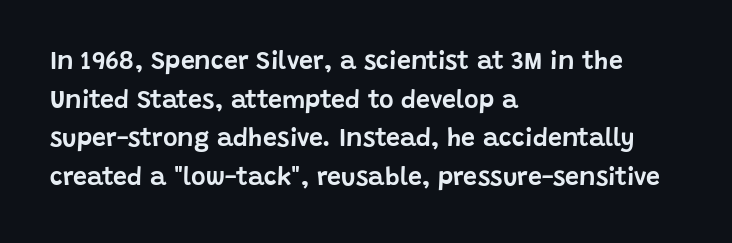
{"italic": "no", "underline": "no", "align": "left", "line_spacing": "normal", "line_spacing_ratio": 1.55, "letter_spacing": "normal", "letter_spacing_em": 0.0, "glyph_px": 25}
